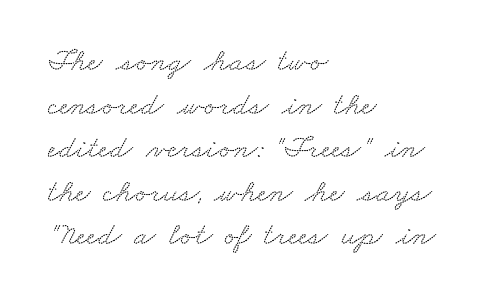
The image shows 32 px wide serif type; set left-aligned, normal line spacing (1.36x), normal letter spacing, not underlined; low stroke contrast and a small x-height.
